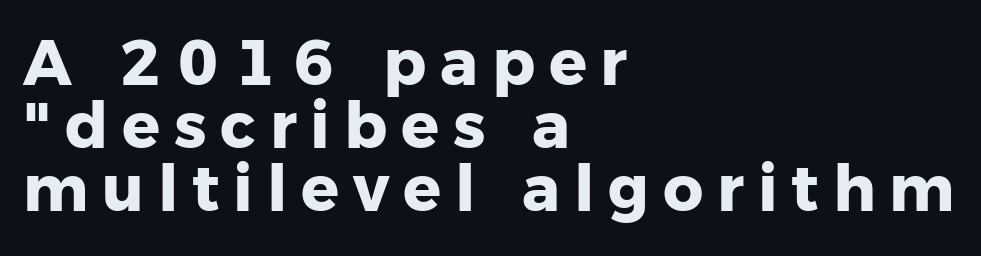
{"serif": "no", "italic": "no", "bold": "yes", "weight": "heavy", "width": "normal", "stroke_contrast": "low", "x_height": "medium", "monospaced": "no", "underline": "no", "align": "left", "line_spacing": "tight", "line_spacing_ratio": 1.0, "letter_spacing": "wide", "letter_spacing_em": 0.22, "glyph_px": 63}
